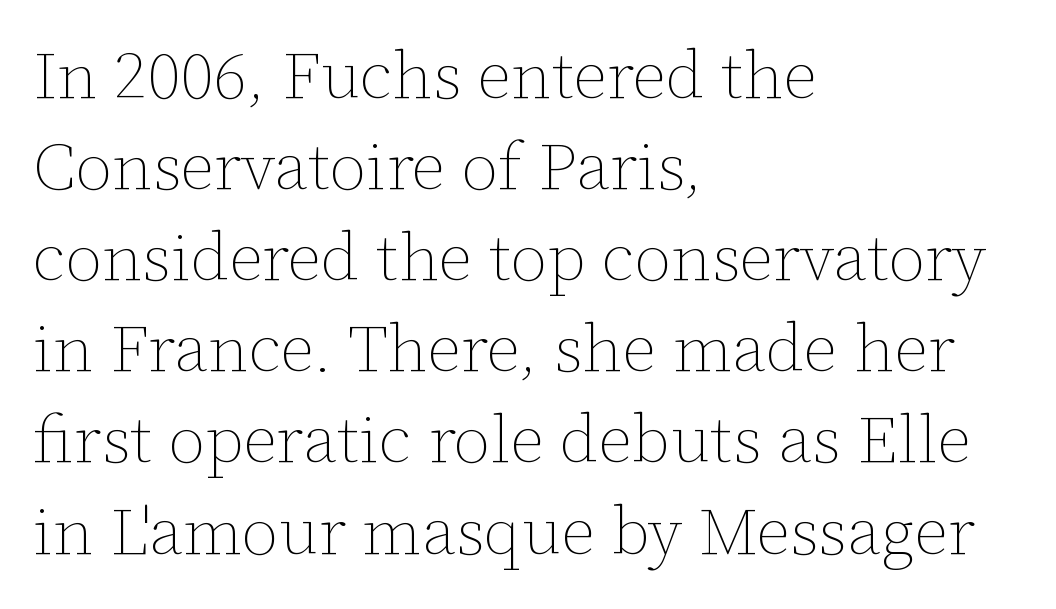
{"italic": "no", "bold": "no", "weight": "thin", "width": "normal", "stroke_contrast": "low", "x_height": "medium", "monospaced": "no", "underline": "no", "align": "left", "line_spacing": "normal", "line_spacing_ratio": 1.36, "letter_spacing": "normal", "letter_spacing_em": 0.0, "glyph_px": 67}
